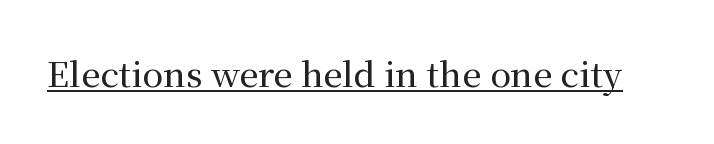
Q: Is the text italic (slanted)? A: No, it is upright.
Q: Is the typeface a serif or a sans-serif typeface? A: Serif.
Q: Is the text underlined? A: Yes.
Q: Is the spacing between letters normal or unusually wide? A: Normal.
Q: Width (condensed, normal, or wide)? A: Normal.
Q: Stroke contrast? A: Medium.
Q: x-height? A: Medium.
Q: Monospaced? A: No.
